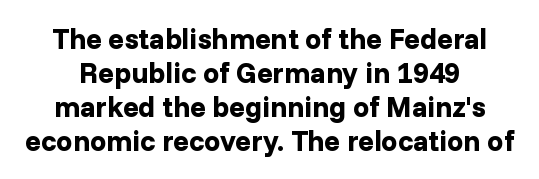
The image shows 29 px bold sans-serif type, upright; set line spacing 1.17x, normal letter spacing, not underlined; low stroke contrast and a medium x-height.
